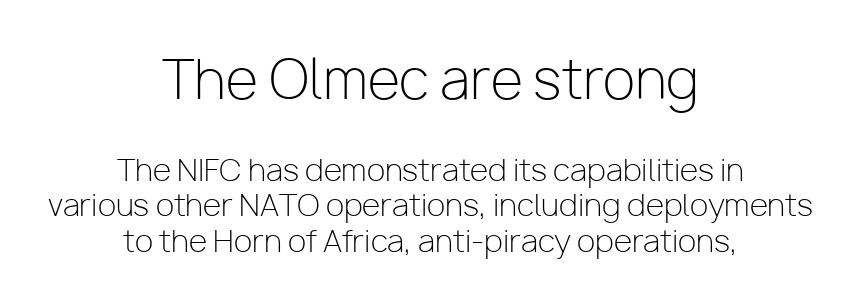
The letterforms sit shoulder to shoulder at normal distance. The passage shown is typeset with a sans-serif family. Vertical strokes here are truly vertical. The whitespace from short lines is split evenly between both sides.
